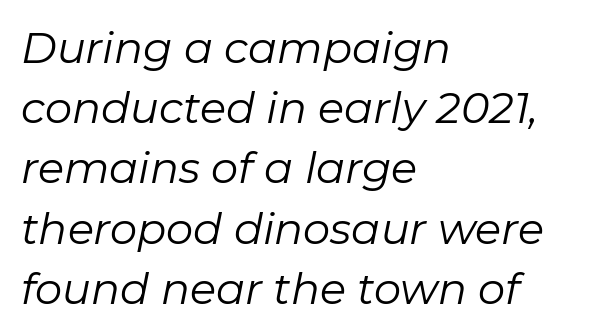
The image shows 43 px regular-weight type, italic (leaning right); set left-aligned, normal line spacing (1.4x), normal letter spacing, not underlined; low stroke contrast and a medium x-height.
